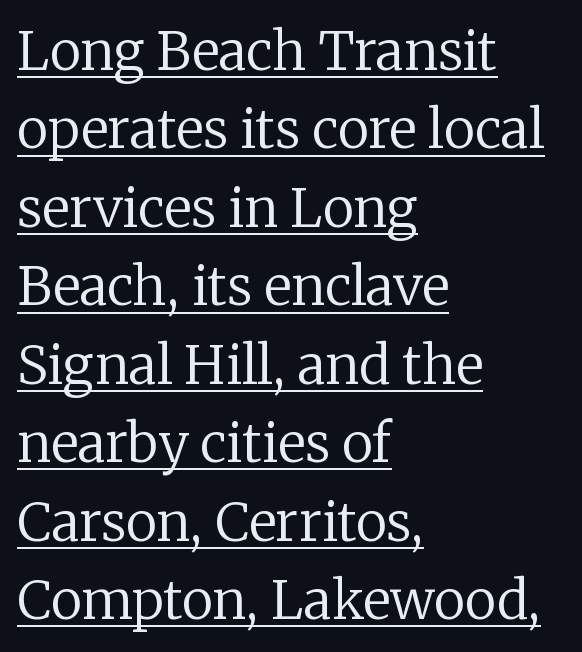
{"serif": "yes", "italic": "no", "bold": "no", "weight": "regular", "width": "normal", "stroke_contrast": "low", "x_height": "medium", "monospaced": "no", "underline": "yes", "align": "left", "line_spacing": "normal", "line_spacing_ratio": 1.48, "letter_spacing": "normal", "letter_spacing_em": 0.0, "glyph_px": 53}
